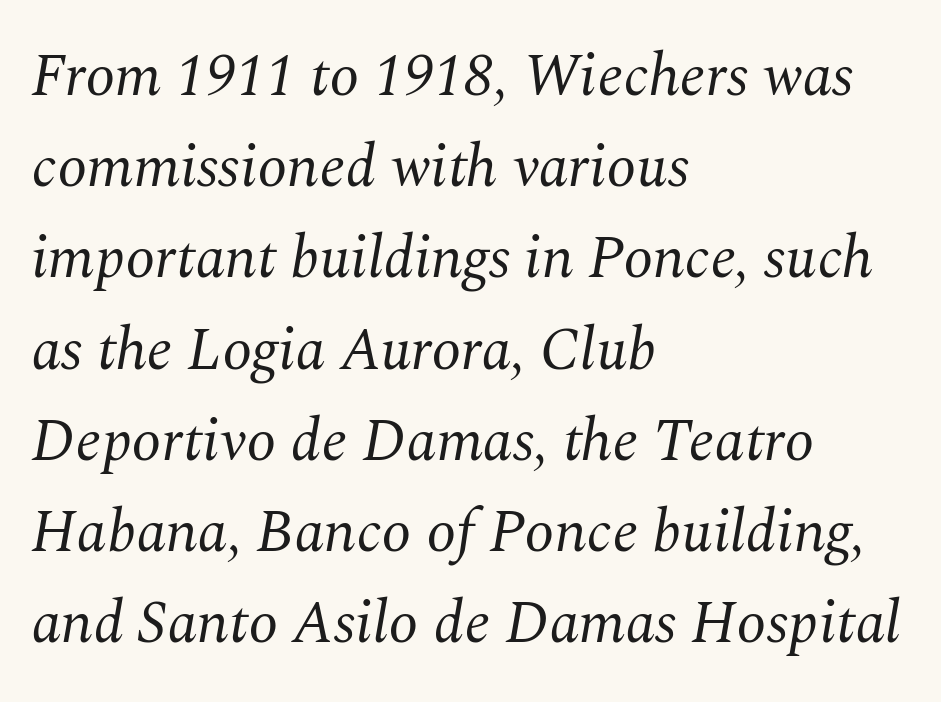
The image shows 60 px regular-weight serif type, italic (leaning right); set left-aligned, normal line spacing (1.52x), normal letter spacing, not underlined; medium stroke contrast and a medium x-height.
